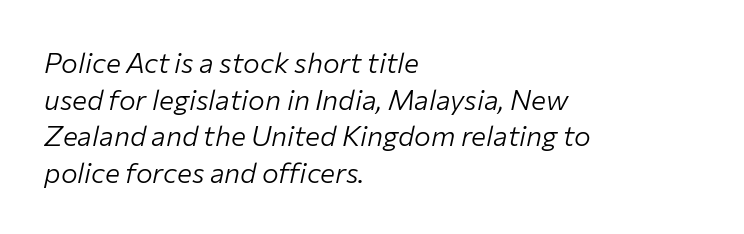
Q: Is the text bold? A: No.
Q: Is the text italic (slanted)? A: Yes, it leans right by about 12 degrees.
Q: Is the text underlined? A: No.
Q: How is the paragraph aligned? A: Left-aligned.
Q: Is the spacing between letters normal or unusually wide? A: Normal.
Q: Is the spacing between lines tight, normal or loose? A: Normal.
Q: Width (condensed, normal, or wide)? A: Normal.
Q: Stroke contrast? A: Low.
Q: x-height? A: Medium.
Q: Monospaced? A: No.
